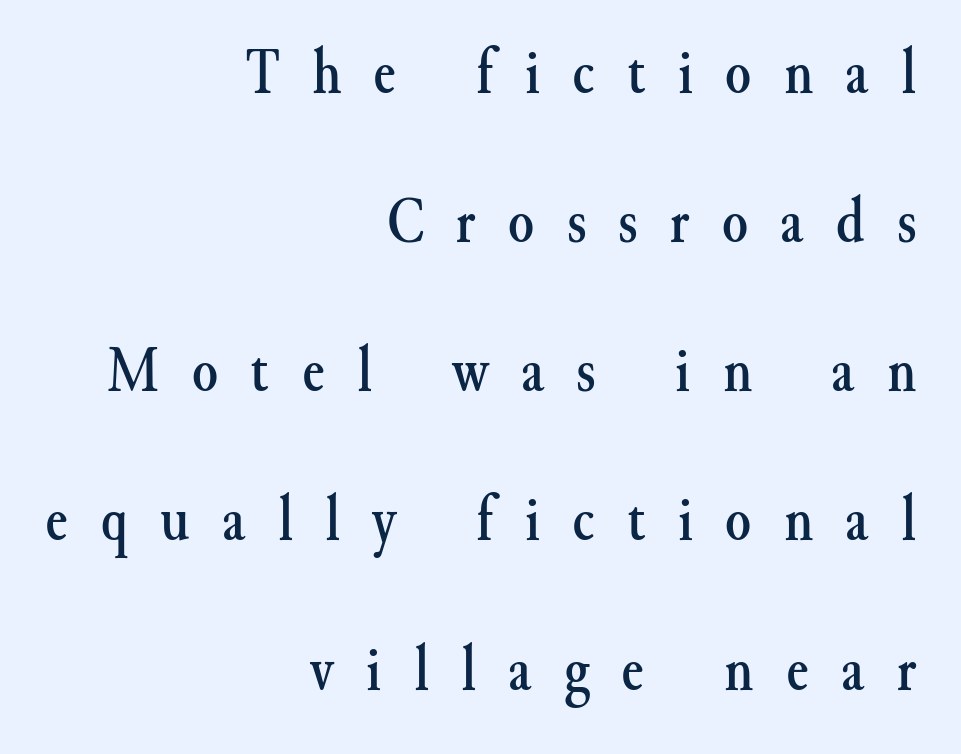
Spacing verdict: proportional, widths tailored to each character. Here the glyphs are tracked loosely, breaking word shapes into spaced letters. Each line ends at the same right margin while the left side varies. How would I describe the line gaps? Wide and relaxed. Beneath every word, the page is bare.
